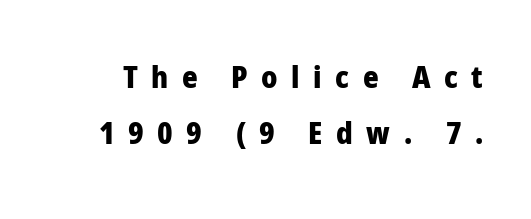
The image shows 30 px heavy sans-serif type, upright; set line spacing 1.88x, unusually wide letter spacing (+0.45 em), not underlined; low stroke contrast and a medium x-height.
